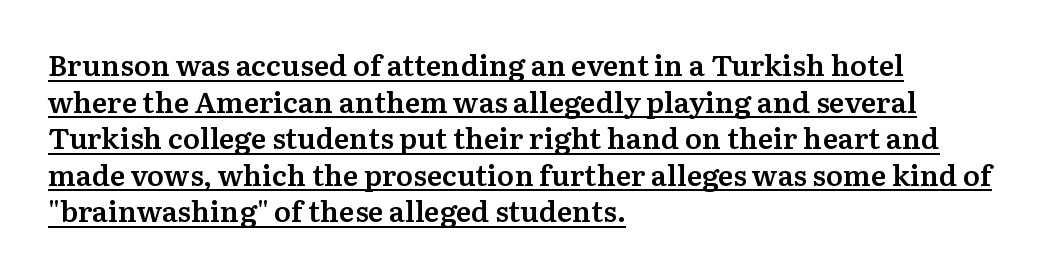
{"serif": "yes", "italic": "no", "bold": "semi", "weight": "semibold", "width": "normal", "stroke_contrast": "medium", "x_height": "medium", "monospaced": "no", "underline": "yes", "align": "left", "line_spacing": "normal", "line_spacing_ratio": 1.26, "letter_spacing": "normal", "letter_spacing_em": 0.0, "glyph_px": 29}
